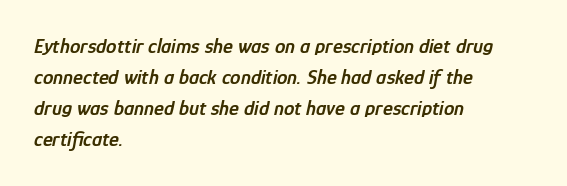
{"italic": "yes", "lean": "right", "slant_degrees": 12, "bold": "semi", "underline": "no", "align": "left", "line_spacing": "normal", "line_spacing_ratio": 1.48, "letter_spacing": "normal", "letter_spacing_em": 0.0, "glyph_px": 21}
